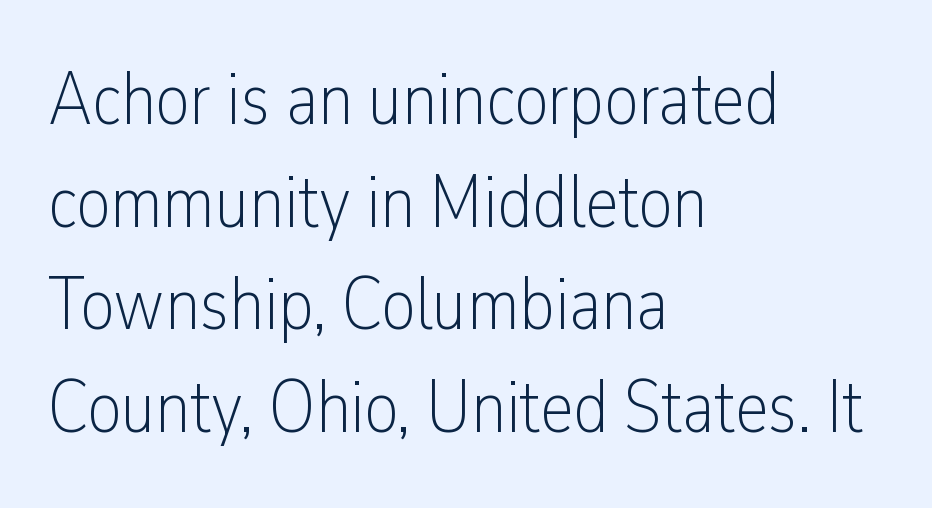
The image shows 75 px light, condensed sans-serif type, upright; set left-aligned, normal line spacing (1.37x), normal letter spacing, not underlined; low stroke contrast and a medium x-height.
